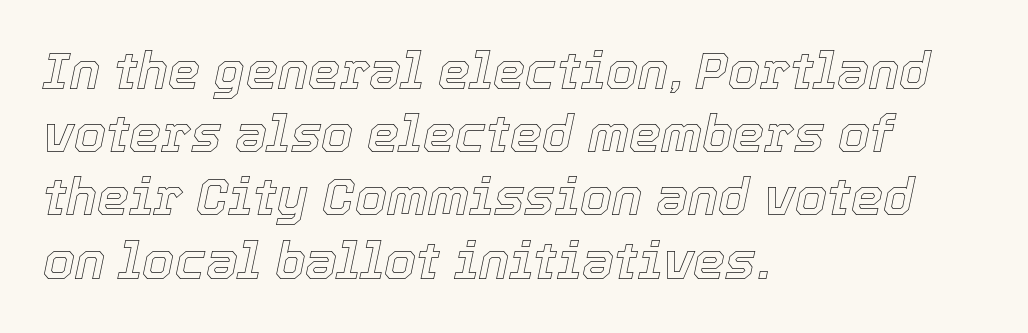
{"italic": "yes", "lean": "right", "slant_degrees": 12, "width": "normal", "x_height": "medium", "monospaced": "no", "underline": "no", "align": "left", "line_spacing_ratio": 1.24, "letter_spacing": "normal", "letter_spacing_em": 0.0, "glyph_px": 51}
